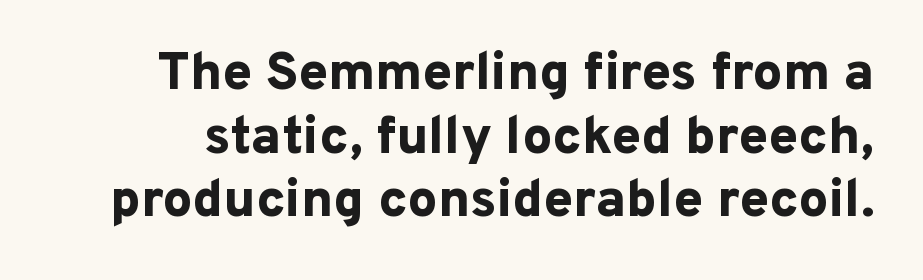
{"serif": "no", "italic": "no", "bold": "yes", "weight": "bold", "width": "normal", "stroke_contrast": "low", "x_height": "medium", "monospaced": "no", "underline": "no", "line_spacing_ratio": 1.2, "letter_spacing": "normal", "letter_spacing_em": 0.0, "glyph_px": 53}
